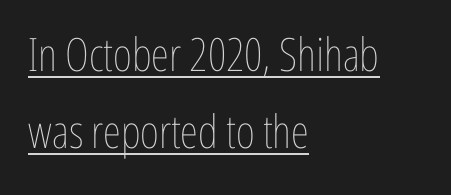
A typesetter would call this leading conventional body-copy spacing. Is this a fixed-width face? No — the glyphs have proportional, varying widths. The lettering stays uniformly vertical, giving the passage a roman look. The font sits on the lighter half of the weight spectrum, regular included. Nobody touched the tracking dial on this one. Layout note: lines flush left.
